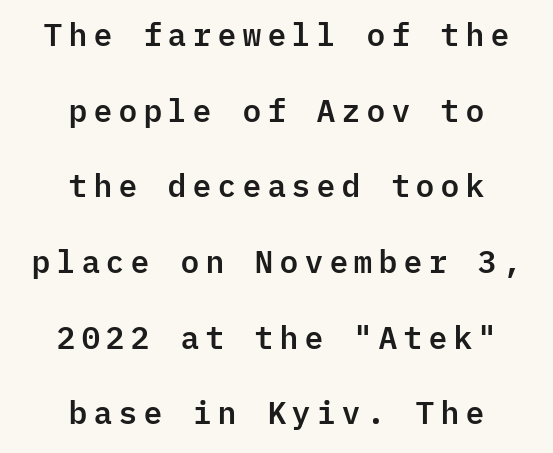
Q: Is the text italic (slanted)? A: No, it is upright.
Q: Is the typeface a serif or a sans-serif typeface? A: Sans-serif.
Q: Is the text underlined? A: No.
Q: How is the paragraph aligned? A: Centered.
Q: Is the spacing between lines tight, normal or loose? A: Loose.
Q: Width (condensed, normal, or wide)? A: Normal.
Q: Stroke contrast? A: Low.
Q: x-height? A: Medium.
Q: Monospaced? A: Yes.
